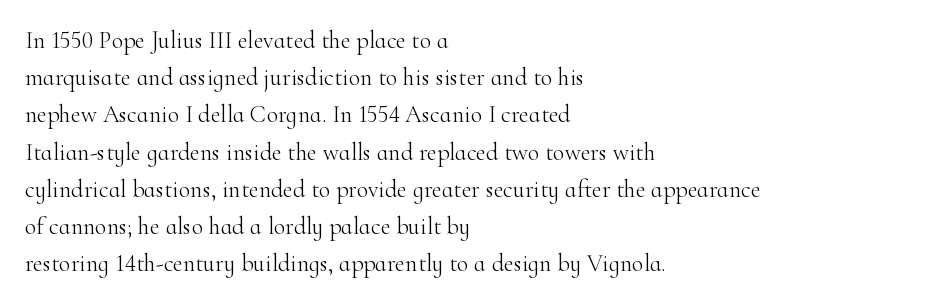
{"italic": "no", "bold": "no", "underline": "no", "align": "left", "line_spacing": "normal", "line_spacing_ratio": 1.55, "letter_spacing": "normal", "letter_spacing_em": 0.0, "glyph_px": 24}
